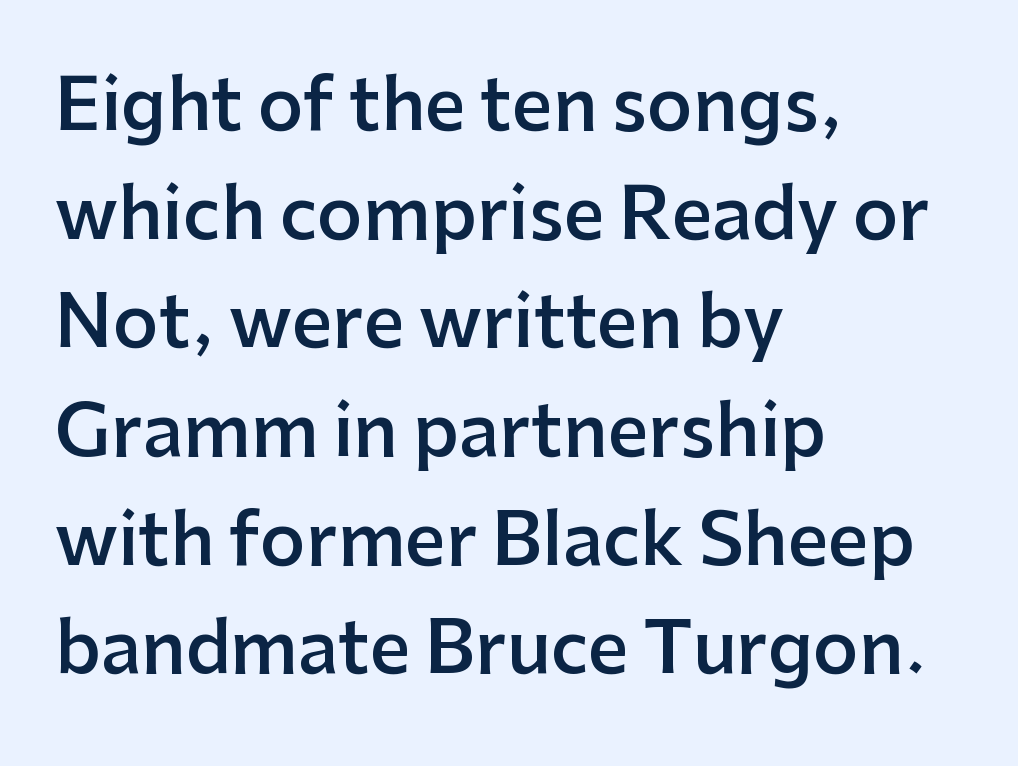
Designer's note — italics off, roman on. Evenly set lines give the paragraph a standard silhouette. The paragraph has a hard left edge and a soft right edge. Grotesque or geometric, the face here clearly has no serifs.
